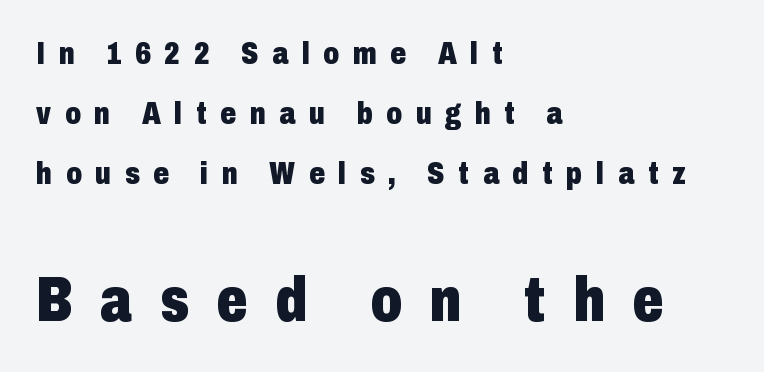
Q: Is the text bold? A: Yes.
Q: Is the text italic (slanted)? A: No, it is upright.
Q: Is the typeface a serif or a sans-serif typeface? A: Sans-serif.
Q: Is the text underlined? A: No.
Q: How is the paragraph aligned? A: Left-aligned.
Q: Is the spacing between letters normal or unusually wide? A: Unusually wide.
Q: Is the spacing between lines tight, normal or loose? A: Loose.
Q: Which block of text is set in a larger size, the first (top) or the second (bottom)? A: The second (bottom) one.
Q: Width (condensed, normal, or wide)? A: Condensed.
Q: Stroke contrast? A: Low.
Q: x-height? A: Medium.
Q: Monospaced? A: No.
